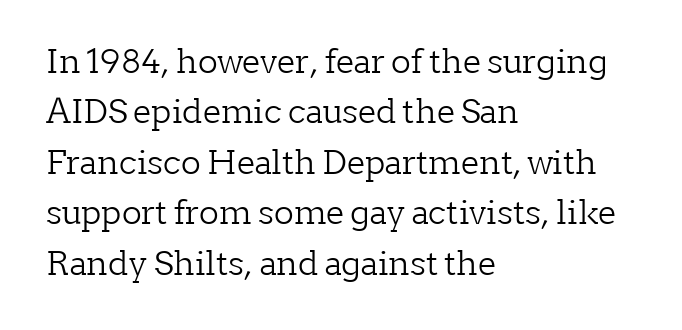
Q: Is the text bold? A: No.
Q: Is the text italic (slanted)? A: No, it is upright.
Q: Is the typeface a serif or a sans-serif typeface? A: Serif.
Q: Is the text underlined? A: No.
Q: How is the paragraph aligned? A: Left-aligned.
Q: Is the spacing between letters normal or unusually wide? A: Normal.
Q: Is the spacing between lines tight, normal or loose? A: Normal.
Q: Width (condensed, normal, or wide)? A: Normal.
Q: Stroke contrast? A: Low.
Q: x-height? A: Medium.
Q: Monospaced? A: No.
